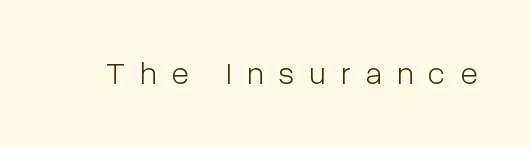
The image shows 32 px light, condensed sans-serif type, upright; set unusually wide letter spacing (+0.48 em), not underlined; low stroke contrast and a medium x-height.
